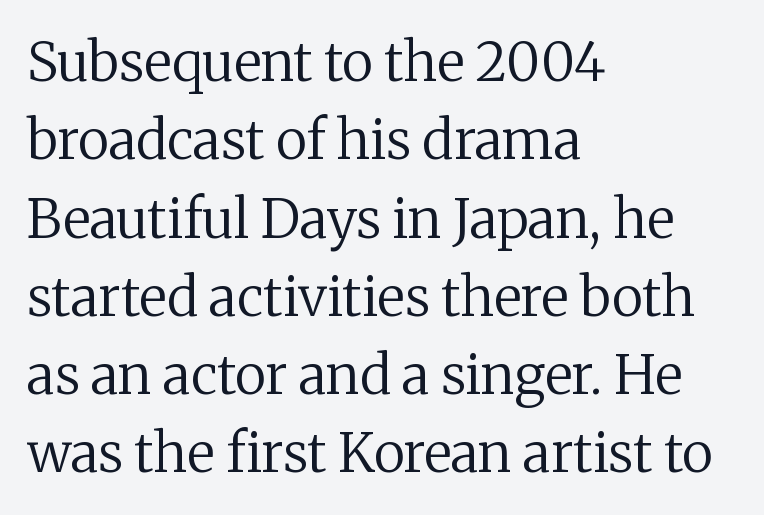
Q: Is the text bold? A: No.
Q: Is the text italic (slanted)? A: No, it is upright.
Q: Is the typeface a serif or a sans-serif typeface? A: Serif.
Q: Is the text underlined? A: No.
Q: How is the paragraph aligned? A: Left-aligned.
Q: Is the spacing between letters normal or unusually wide? A: Normal.
Q: Is the spacing between lines tight, normal or loose? A: Normal.
Q: Width (condensed, normal, or wide)? A: Normal.
Q: Stroke contrast? A: Medium.
Q: x-height? A: Medium.
Q: Monospaced? A: No.
